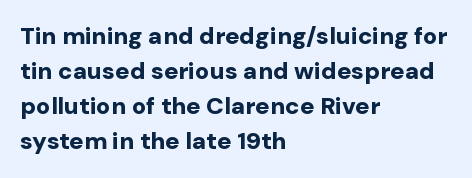
Q: Is the text bold? A: Yes.
Q: Is the text italic (slanted)? A: No, it is upright.
Q: Is the text underlined? A: No.
Q: How is the paragraph aligned? A: Left-aligned.
Q: Is the spacing between letters normal or unusually wide? A: Normal.
Q: Is the spacing between lines tight, normal or loose? A: Normal.
